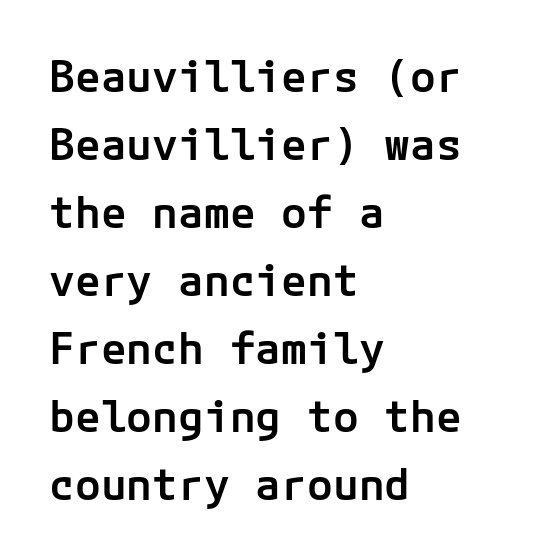
Tracking here is standard; glyphs follow each other at the usual distance. The lettering holds an erect, upright posture throughout. The rendering anchors every line to the left-hand side. Leading: standard. The characters look somewhat weighty, a semibold short of true bold. This is sans-serif lettering, the kind often seen on screens and signage.
